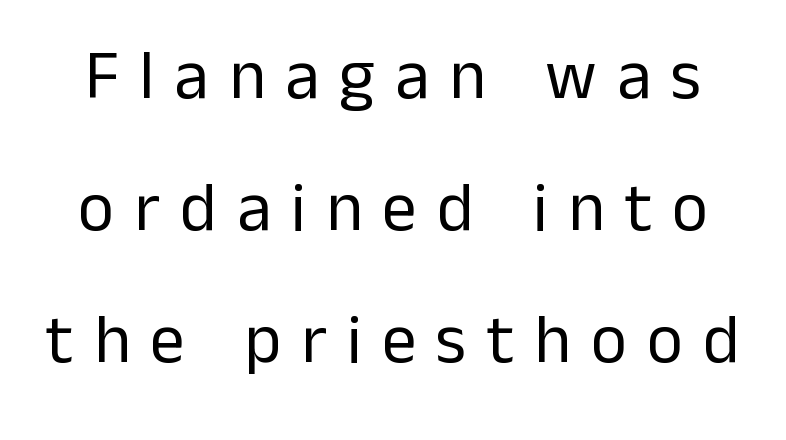
Q: Is the text bold? A: No.
Q: Is the text italic (slanted)? A: No, it is upright.
Q: Is the typeface a serif or a sans-serif typeface? A: Sans-serif.
Q: Is the text underlined? A: No.
Q: Is the spacing between letters normal or unusually wide? A: Unusually wide.
Q: Is the spacing between lines tight, normal or loose? A: Loose.
Q: Width (condensed, normal, or wide)? A: Normal.
Q: Stroke contrast? A: Low.
Q: x-height? A: Medium.
Q: Monospaced? A: No.
